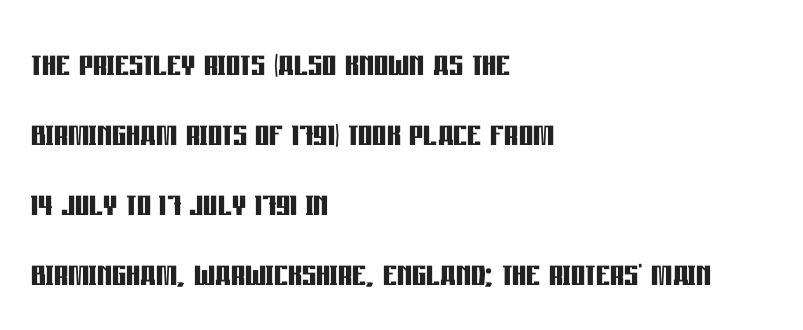
{"serif": "no", "italic": "no", "bold": "yes", "weight": "semibold", "width": "condensed", "stroke_contrast": "low", "x_height": "large", "monospaced": "no", "underline": "no", "align": "left", "line_spacing": "normal", "line_spacing_ratio": 1.59, "letter_spacing": "normal", "letter_spacing_em": 0.0, "glyph_px": 44}
